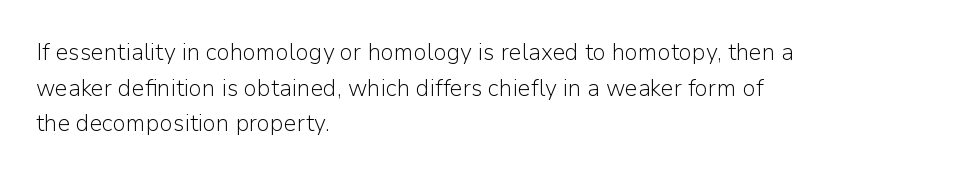
Baseline-to-baseline distance is the conventional proportion of letter height. The passage is arranged the way most books set body copy — flush left. The glyphs are unaccompanied by any horizontal stroke below them. The gaps between neighbouring characters are ordinary and unremarkable.
